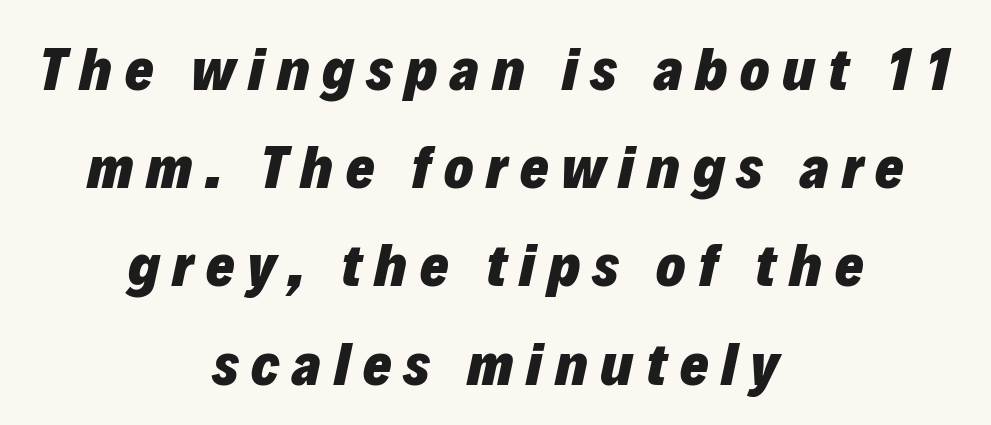
The image shows 61 px heavy type, italic (leaning right); set centered, normal line spacing (1.61x), unusually wide letter spacing (+0.21 em), not underlined; low stroke contrast and a medium x-height.
